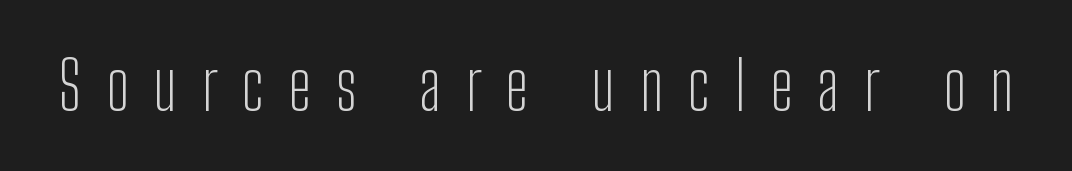
The image shows 67 px light, condensed sans-serif type, upright; set unusually wide letter spacing (+0.37 em), not underlined; low stroke contrast and a medium x-height.
